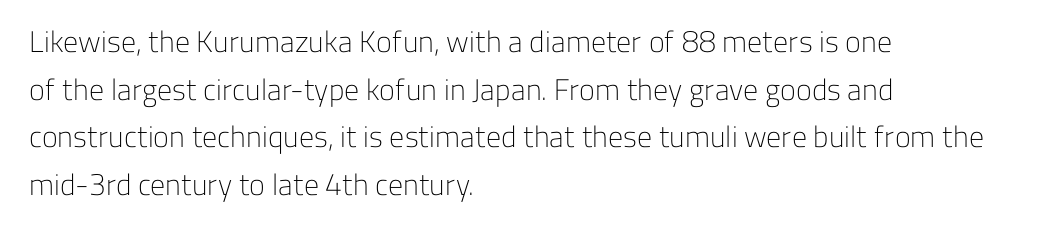
This sample keeps an unexceptional amount of space between lines. The line texture is even and compact thanks to regular tracking. Only glyphs here, with clear space below each row. Weight class: somewhere from thin through regular. The letters stand upright; this is a roman face. The lines are quadded left.
